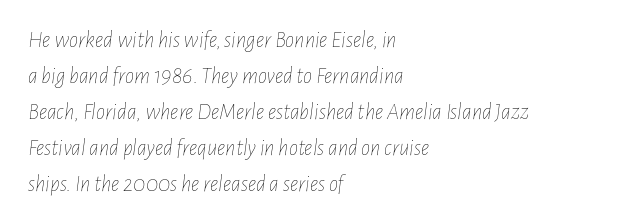
Caption: face not bold, strokes unweighted. In terms of leading, this rendering sits right in the middle. Unmarked baselines from the first word to the last. Words appear dense and cohesive because spacing is normal. The rendering anchors every line to the left-hand side.
